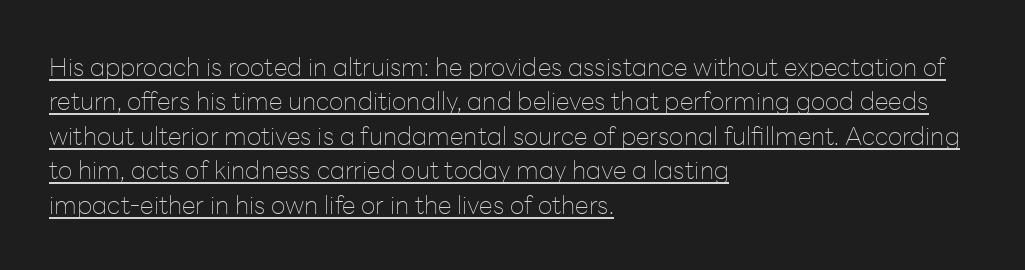
Here the glyphs are tracked normally, forming tight word shapes. Do the letters lean? They stand straight. This rendering uses left alignment, leaving the right contour irregular. Underlined type. Leading matches the norm, producing a regular column. The cut favours lightness, reaching ordinary text weight at its darkest.
